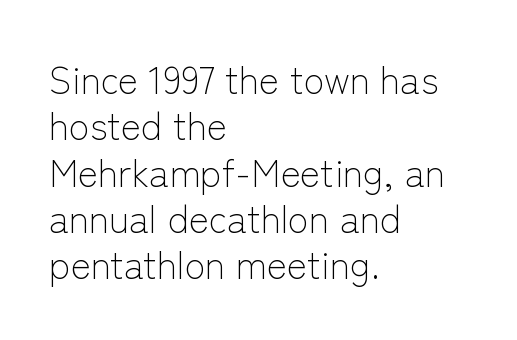
Q: Is the text bold? A: No.
Q: Is the text italic (slanted)? A: No, it is upright.
Q: Is the typeface a serif or a sans-serif typeface? A: Sans-serif.
Q: Is the text underlined? A: No.
Q: How is the paragraph aligned? A: Left-aligned.
Q: Is the spacing between letters normal or unusually wide? A: Normal.
Q: Width (condensed, normal, or wide)? A: Normal.
Q: Stroke contrast? A: Low.
Q: x-height? A: Medium.
Q: Monospaced? A: No.
